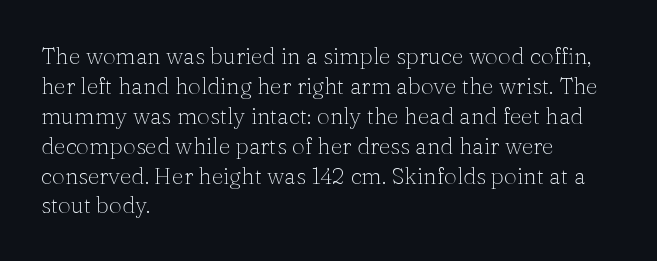
The lines are quadded left. The font sits on the lighter half of the weight spectrum, regular included. Tracking here is standard; glyphs follow each other at the usual distance. Italic? Not at all — the glyphs are vertical. Rule under the text: the space is simply empty.
